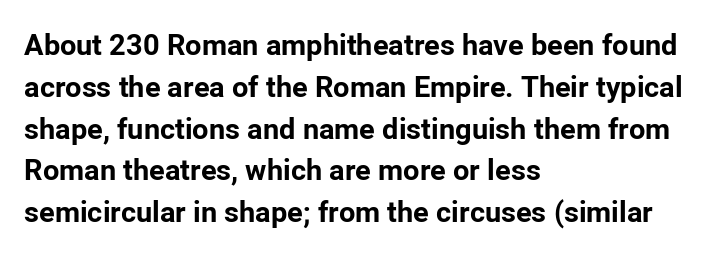
The image shows 29 px bold sans-serif type, upright; set left-aligned, normal line spacing (1.44x), normal letter spacing, not underlined; low stroke contrast and a medium x-height.
